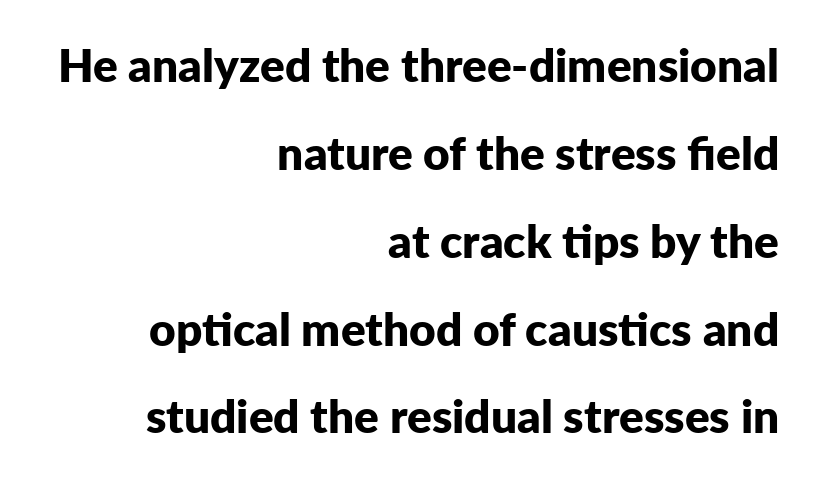
Q: Is the text bold? A: Yes.
Q: Is the text italic (slanted)? A: No, it is upright.
Q: Is the typeface a serif or a sans-serif typeface? A: Sans-serif.
Q: Is the text underlined? A: No.
Q: How is the paragraph aligned? A: Right-aligned.
Q: Is the spacing between letters normal or unusually wide? A: Normal.
Q: Is the spacing between lines tight, normal or loose? A: Loose.
Q: Width (condensed, normal, or wide)? A: Normal.
Q: Stroke contrast? A: Low.
Q: x-height? A: Medium.
Q: Monospaced? A: No.
